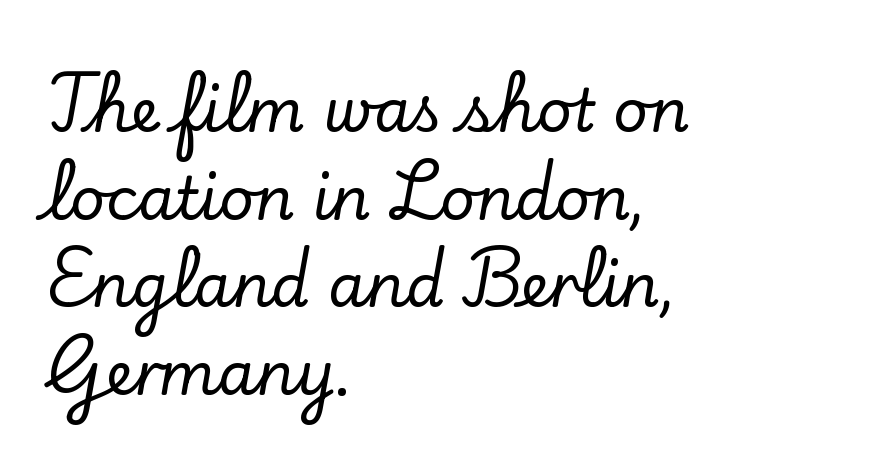
Q: Is the text italic (slanted)? A: Yes.
Q: Is the typeface a serif or a sans-serif typeface? A: Serif.
Q: Is the text underlined? A: No.
Q: How is the paragraph aligned? A: Left-aligned.
Q: Is the spacing between letters normal or unusually wide? A: Normal.
Q: Is the spacing between lines tight, normal or loose? A: Normal.
Q: Width (condensed, normal, or wide)? A: Normal.
Q: Stroke contrast? A: Low.
Q: x-height? A: Small.
Q: Monospaced? A: No.
